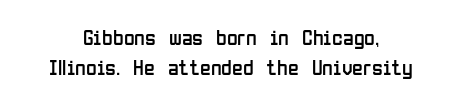
Q: Is the text bold? A: No.
Q: Is the text italic (slanted)? A: No, it is upright.
Q: Is the text underlined? A: No.
Q: How is the paragraph aligned? A: Centered.
Q: Is the spacing between letters normal or unusually wide? A: Normal.
Q: Is the spacing between lines tight, normal or loose? A: Normal.
